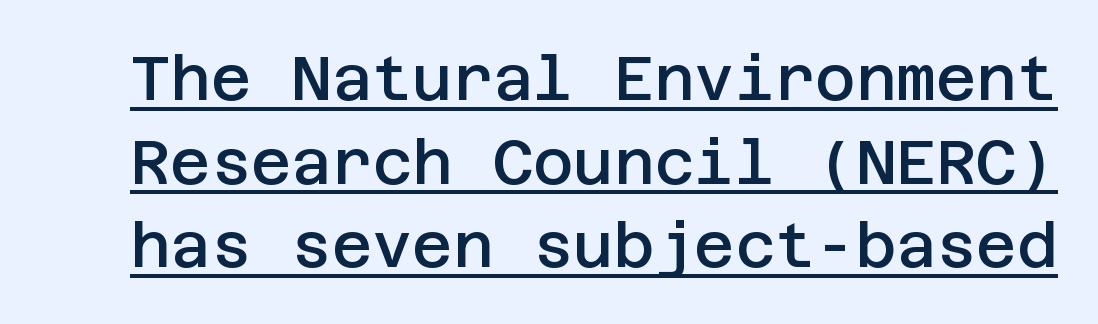
The image shows 62 px semibold sans-serif type, upright; set normal line spacing (1.35x), normal letter spacing, underlined; low stroke contrast and a large x-height.
